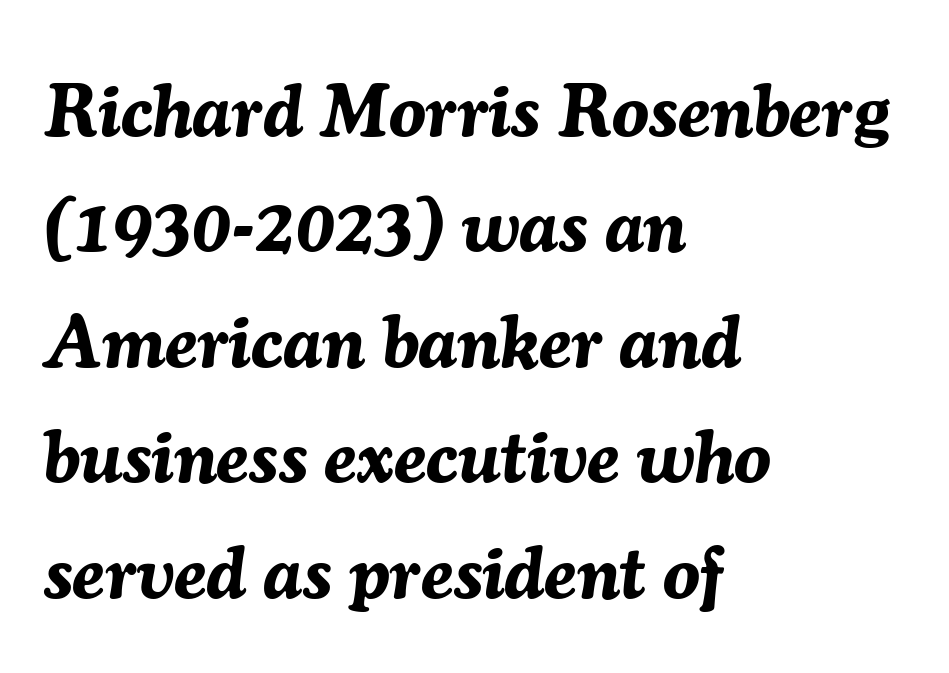
Looking at the ascenders, they clearly lean. This sample has the flowing, uneven cadence of proportional lettering. What's the leading like? Ordinary, nothing unusual. Visually the block forms a straight wall on the left and a jagged coastline on the right. Quick note: underline off.
